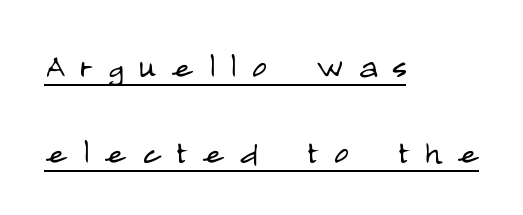
Q: Is the text bold? A: No.
Q: Is the text italic (slanted)? A: No, it is upright.
Q: Is the typeface a serif or a sans-serif typeface? A: Sans-serif.
Q: Is the text underlined? A: Yes.
Q: How is the paragraph aligned? A: Left-aligned.
Q: Is the spacing between letters normal or unusually wide? A: Unusually wide.
Q: Is the spacing between lines tight, normal or loose? A: Loose.
Q: Width (condensed, normal, or wide)? A: Condensed.
Q: Stroke contrast? A: Low.
Q: x-height? A: Large.
Q: Monospaced? A: No.
